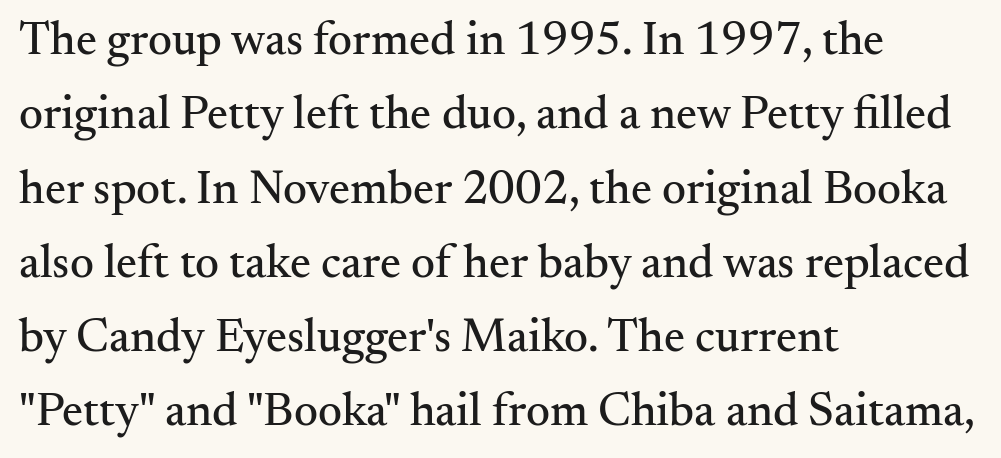
{"serif": "yes", "italic": "no", "width": "normal", "stroke_contrast": "medium", "x_height": "small", "monospaced": "no", "underline": "no", "align": "left", "line_spacing": "normal", "line_spacing_ratio": 1.58, "letter_spacing": "normal", "letter_spacing_em": 0.0, "glyph_px": 47}
